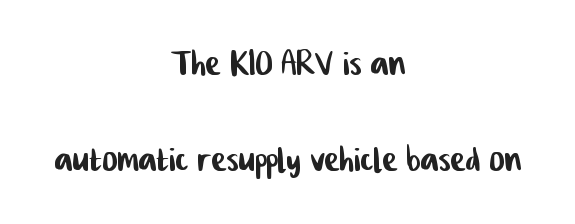
Q: Is the typeface a serif or a sans-serif typeface? A: Sans-serif.
Q: Is the text underlined? A: No.
Q: How is the paragraph aligned? A: Centered.
Q: Is the spacing between letters normal or unusually wide? A: Normal.
Q: Is the spacing between lines tight, normal or loose? A: Loose.
Q: Width (condensed, normal, or wide)? A: Condensed.
Q: Stroke contrast? A: Low.
Q: x-height? A: Medium.
Q: Monospaced? A: No.
